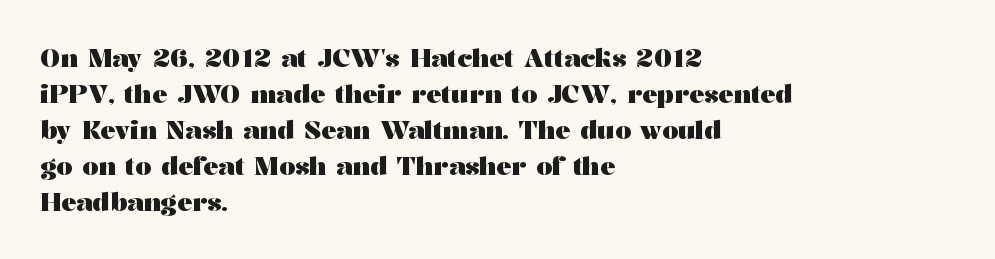
Nope, not italic — everything's standing straight. A normal amount of white space separates one row of letters from the next. Pretty heavy lettering here — definitely bold. Line starts are locked; line ends wander. Tracking here is standard; glyphs follow each other at the usual distance. Decoration check: the copy has no underline.
